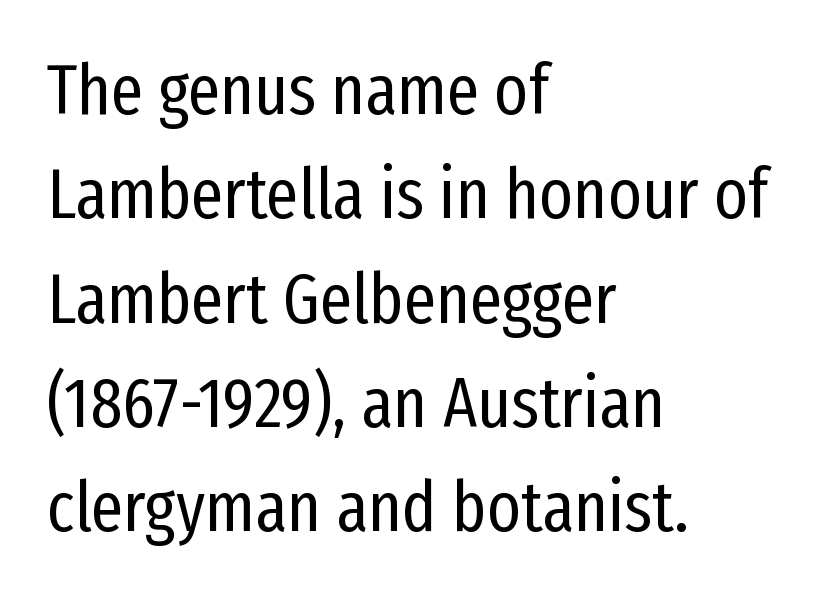
Q: Is the text bold? A: No.
Q: Is the text italic (slanted)? A: No, it is upright.
Q: Is the typeface a serif or a sans-serif typeface? A: Sans-serif.
Q: Is the text underlined? A: No.
Q: How is the paragraph aligned? A: Left-aligned.
Q: Is the spacing between letters normal or unusually wide? A: Normal.
Q: Is the spacing between lines tight, normal or loose? A: Normal.
Q: Width (condensed, normal, or wide)? A: Condensed.
Q: Stroke contrast? A: Low.
Q: x-height? A: Medium.
Q: Monospaced? A: No.
